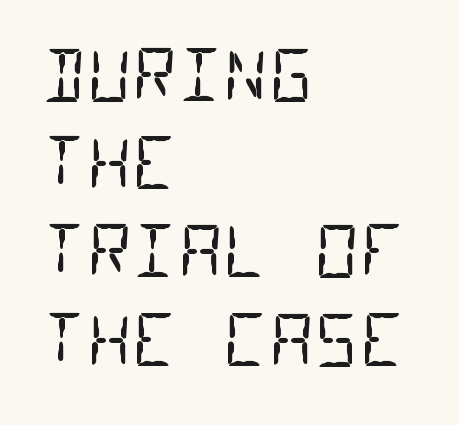
Letters have the restrained weight of plain body copy at most. Leading: standard. Observe the ordinary spacing: letters are neighbours, not strangers. Monospaced: the letters line up in strict vertical columns. The space directly below the letters is spotless. The type family on display is of the sans-serif kind.
